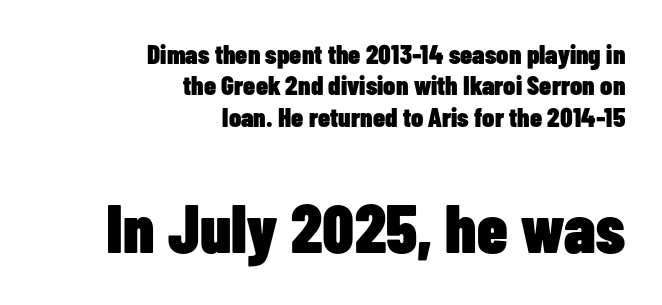
Q: Is the text bold? A: Yes.
Q: Is the text italic (slanted)? A: No, it is upright.
Q: Is the typeface a serif or a sans-serif typeface? A: Sans-serif.
Q: Is the text underlined? A: No.
Q: How is the paragraph aligned? A: Right-aligned.
Q: Is the spacing between letters normal or unusually wide? A: Normal.
Q: Which block of text is set in a larger size, the first (top) or the second (bottom)? A: The second (bottom) one.
Q: Width (condensed, normal, or wide)? A: Condensed.
Q: Stroke contrast? A: Low.
Q: x-height? A: Medium.
Q: Monospaced? A: No.
